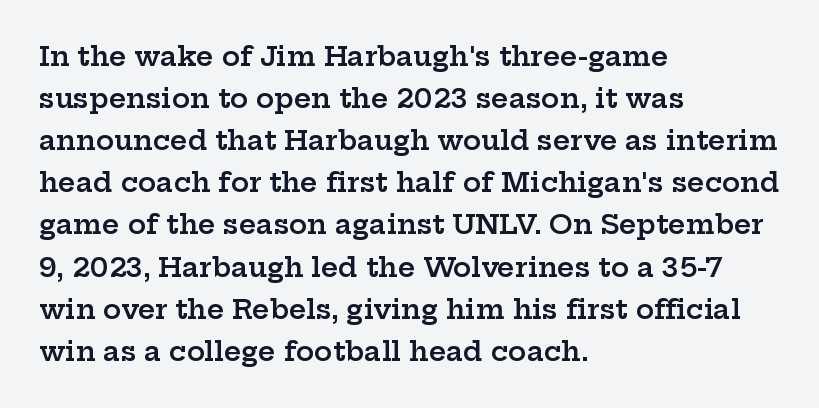
{"italic": "no", "bold": "semi", "underline": "no", "align": "left", "line_spacing": "normal", "line_spacing_ratio": 1.56, "letter_spacing": "normal", "letter_spacing_em": 0.0, "glyph_px": 27}
